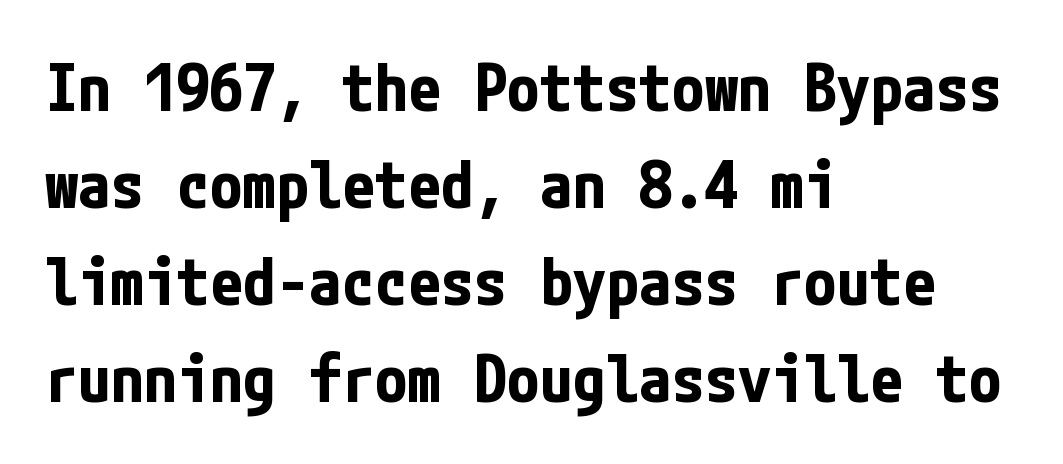
Q: Is the text bold? A: Yes.
Q: Is the text italic (slanted)? A: No, it is upright.
Q: Is the typeface a serif or a sans-serif typeface? A: Sans-serif.
Q: Is the text underlined? A: No.
Q: How is the paragraph aligned? A: Left-aligned.
Q: Is the spacing between letters normal or unusually wide? A: Normal.
Q: Is the spacing between lines tight, normal or loose? A: Normal.
Q: Width (condensed, normal, or wide)? A: Condensed.
Q: Stroke contrast? A: Low.
Q: x-height? A: Medium.
